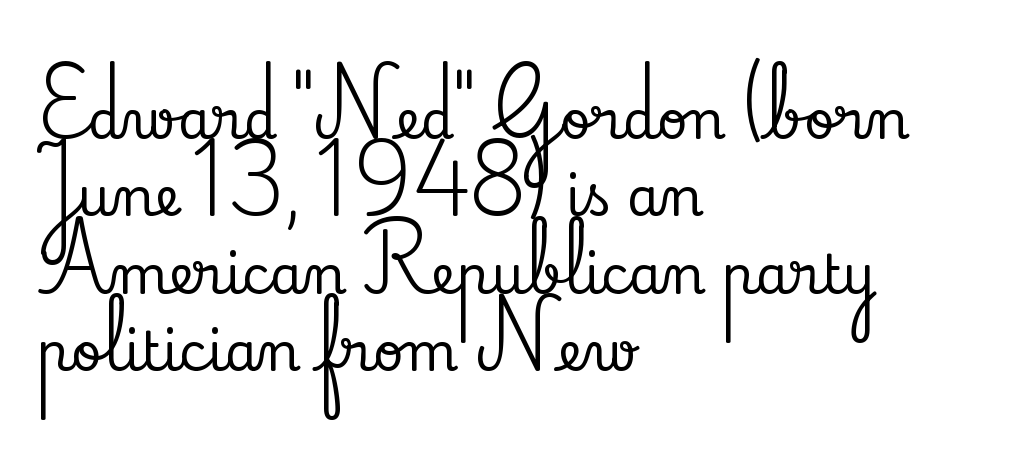
The image shows 53 px serif type, upright; set left-aligned, normal line spacing (1.46x), normal letter spacing, not underlined; low stroke contrast and a small x-height.
